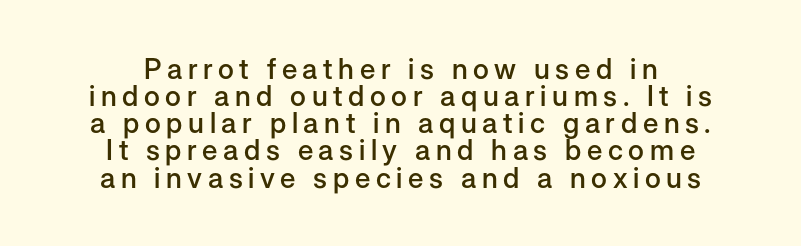
The image shows 28 px semibold sans-serif type, upright; set centered, tight line spacing (0.97x), unusually wide letter spacing (+0.2 em), not underlined; low stroke contrast and a medium x-height.
